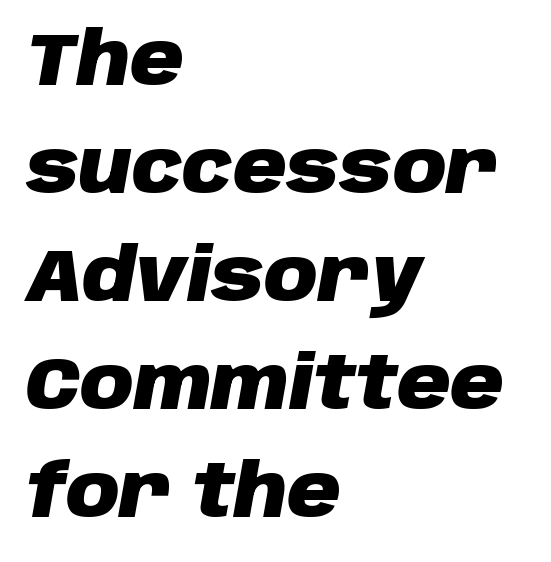
The image shows 74 px heavy type, italic (leaning right); set left-aligned, normal line spacing (1.46x), normal letter spacing, not underlined; low stroke contrast and a large x-height.
